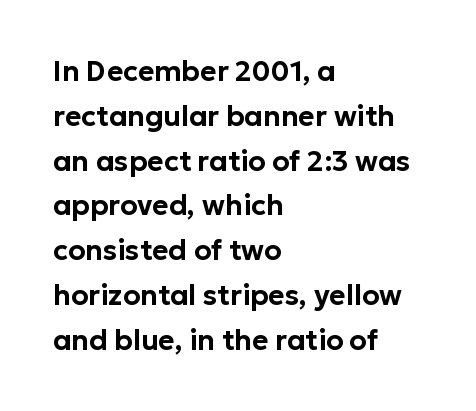
{"serif": "no", "italic": "no", "width": "normal", "stroke_contrast": "low", "x_height": "medium", "monospaced": "no", "underline": "no", "align": "left", "line_spacing": "normal", "line_spacing_ratio": 1.6, "letter_spacing": "normal", "letter_spacing_em": 0.0, "glyph_px": 28}
